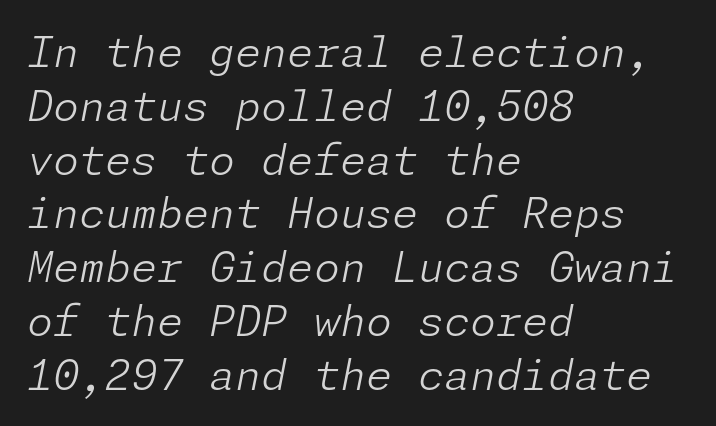
Q: Is the text bold? A: No.
Q: Is the text italic (slanted)? A: Yes, it leans right by about 11 degrees.
Q: Is the text underlined? A: No.
Q: How is the paragraph aligned? A: Left-aligned.
Q: Is the spacing between letters normal or unusually wide? A: Normal.
Q: Is the spacing between lines tight, normal or loose? A: Normal.
Q: Width (condensed, normal, or wide)? A: Normal.
Q: Stroke contrast? A: Low.
Q: x-height? A: Medium.
